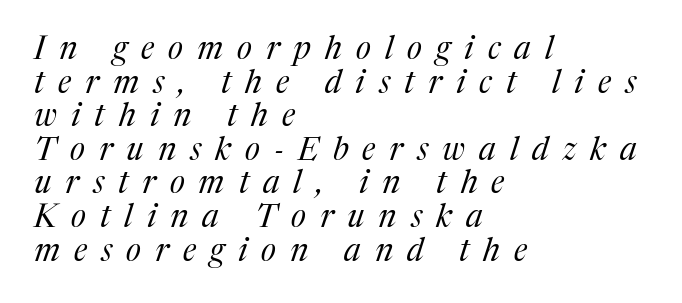
The image shows 32 px regular-weight serif type, italic (leaning right); set left-aligned, tight line spacing (1.05x), unusually wide letter spacing (+0.44 em), not underlined; medium stroke contrast and a medium x-height.
